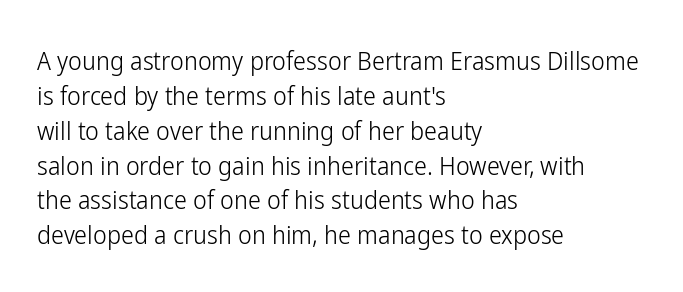
The strip under each line holds only bare page. Short note: letters normally spaced. The axis of the letterforms is exactly vertical. Line spacing here is normal. The rendering anchors every line to the left-hand side.
